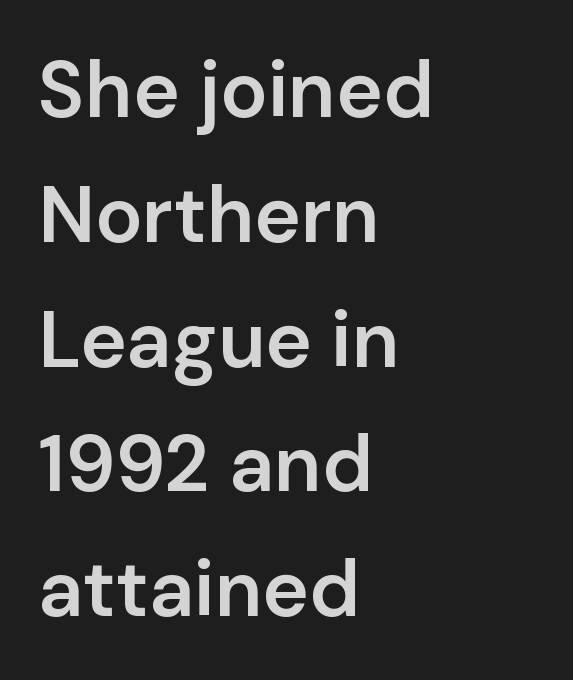
{"serif": "no", "italic": "no", "bold": "semi", "weight": "semibold", "width": "normal", "stroke_contrast": "low", "x_height": "medium", "monospaced": "no", "underline": "no", "align": "left", "line_spacing": "normal", "line_spacing_ratio": 1.58, "letter_spacing": "normal", "letter_spacing_em": 0.0, "glyph_px": 79}
